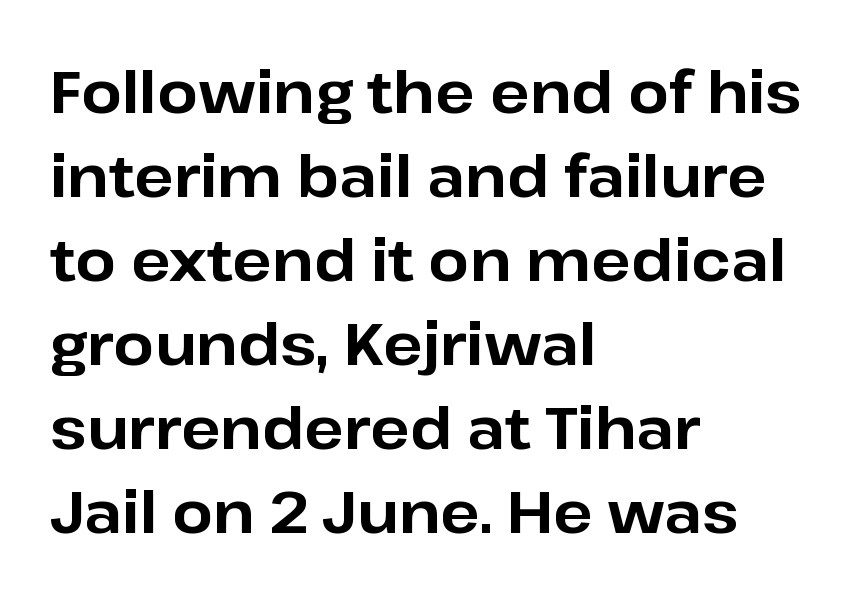
{"serif": "no", "italic": "no", "bold": "yes", "weight": "bold", "width": "normal", "stroke_contrast": "low", "x_height": "medium", "monospaced": "no", "underline": "no", "align": "left", "line_spacing": "normal", "line_spacing_ratio": 1.45, "letter_spacing": "normal", "letter_spacing_em": 0.0, "glyph_px": 58}
